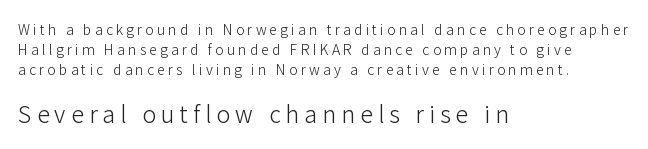
The image shows 23 px text type, upright; set left-aligned, normal line spacing (1.43x), unusually wide letter spacing (+0.23 em), not underlined; the second (bottom) block is 1.64x larger.
